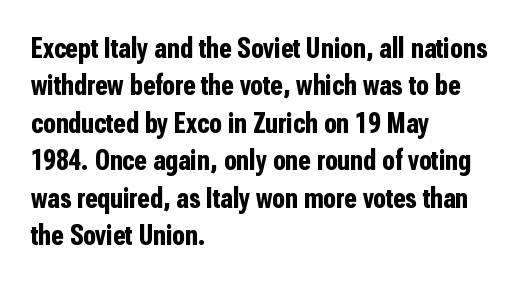
{"serif": "no", "italic": "no", "bold": "yes", "weight": "bold", "width": "condensed", "stroke_contrast": "low", "x_height": "medium", "monospaced": "no", "underline": "no", "align": "left", "line_spacing": "normal", "line_spacing_ratio": 1.29, "letter_spacing": "normal", "letter_spacing_em": 0.0, "glyph_px": 29}
